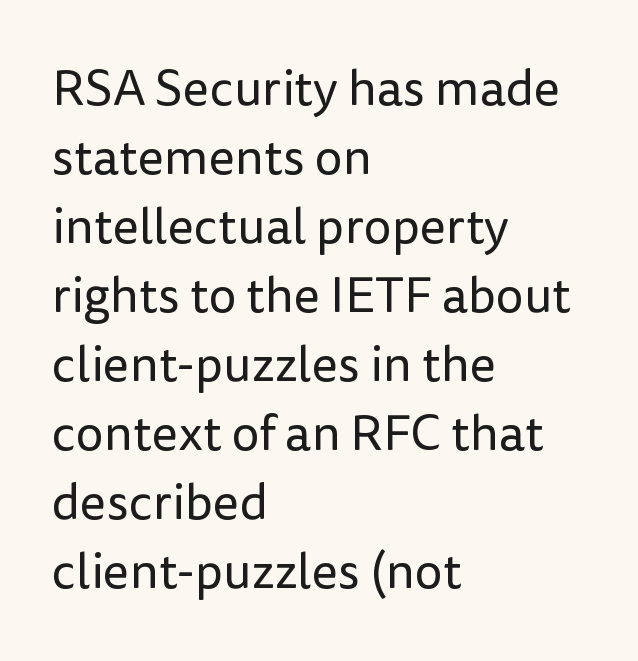
The image shows 50 px regular-weight sans-serif type, upright; set left-aligned, normal line spacing (1.38x), normal letter spacing, not underlined; low stroke contrast and a medium x-height.
